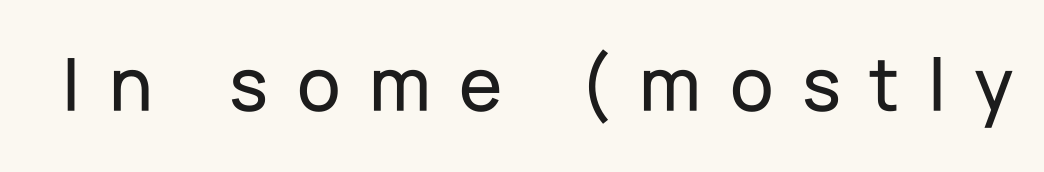
Character widths vary here, with narrow letters taking less room than wide ones. The tracking jumps out immediately: characters are airy and widely separated. I'd call this a sans setting — the letters go barefoot. Has an underline been added? It has not. A roman cut, with each character standing at attention.
